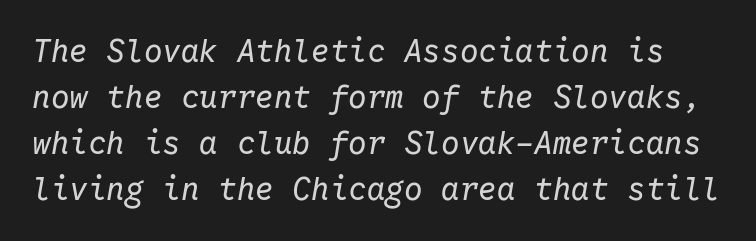
The image shows 31 px regular-weight type, italic (leaning right), monospaced; set normal line spacing (1.48x), normal letter spacing, not underlined; low stroke contrast and a medium x-height.
